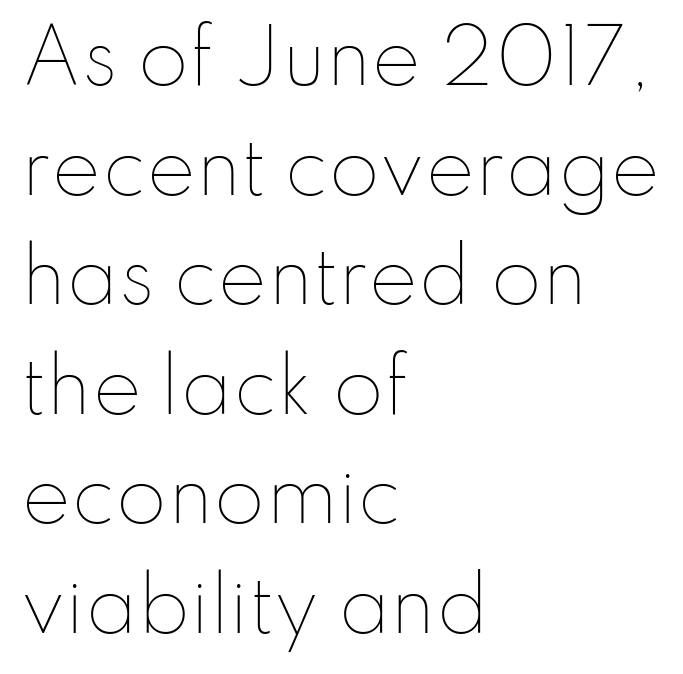
{"italic": "no", "bold": "no", "weight": "thin", "width": "normal", "stroke_contrast": "low", "x_height": "small", "monospaced": "no", "underline": "no", "align": "left", "line_spacing": "normal", "line_spacing_ratio": 1.48, "letter_spacing": "normal", "letter_spacing_em": 0.0, "glyph_px": 74}
